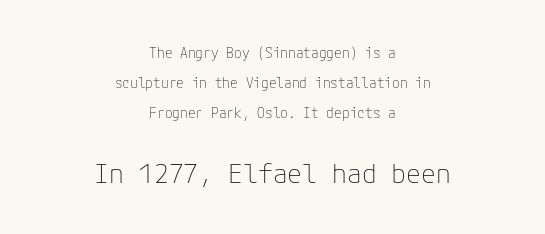
The image shows 27 px text type, upright; set centered, loose line spacing (2.15x), normal letter spacing, not underlined; the second (bottom) block is 1.93x larger.
